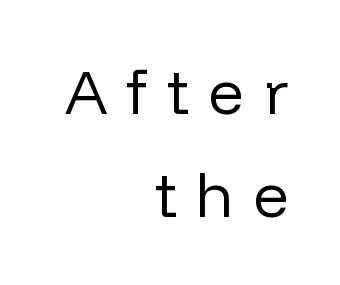
The image shows 62 px regular-weight sans-serif type, upright; set right-aligned, normal line spacing (1.66x), unusually wide letter spacing (+0.31 em), not underlined; low stroke contrast and a medium x-height.
